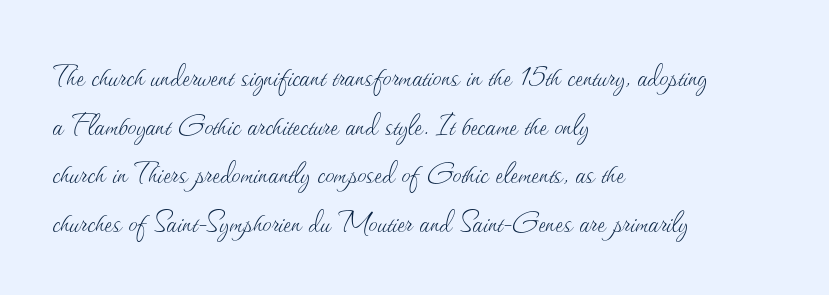
The image shows 36 px thin type; set left-aligned, normal line spacing (1.35x), normal letter spacing, not underlined; medium stroke contrast and a small x-height.
